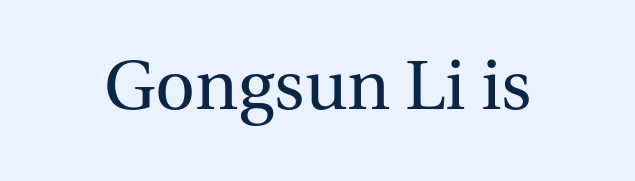
The face used here is proportionally spaced, like ordinary book or web type. You can tell from the footed stems that serif type was used. Letters have the restrained weight of plain body copy at most. Lines of text with bare space underneath. Look at the tracking — it's just the regular setting, nothing added.
